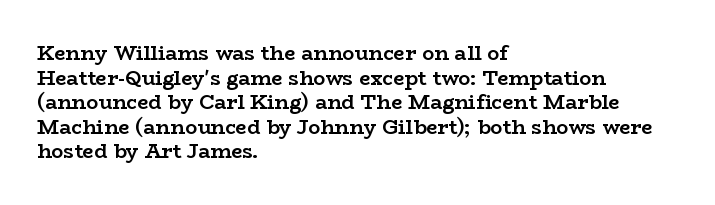
The foot of each line stays bare and open. The letters are bold, with thick, heavy strokes. The letters stand straight up with perfectly vertical stems. Compared with typical body copy, the letter spacing here is the same. These lines stack with their left ends in a neat column.
